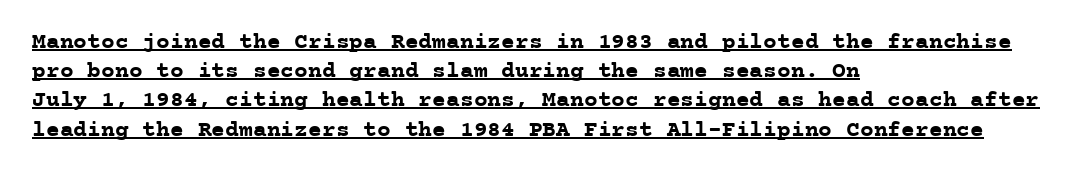
{"italic": "no", "bold": "yes", "underline": "yes", "align": "left", "line_spacing": "normal", "line_spacing_ratio": 1.27, "letter_spacing": "normal", "letter_spacing_em": 0.0, "glyph_px": 23}
